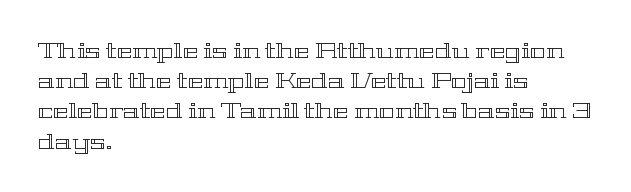
Q: Is the text italic (slanted)? A: No, it is upright.
Q: Is the text underlined? A: No.
Q: How is the paragraph aligned? A: Left-aligned.
Q: Is the spacing between letters normal or unusually wide? A: Normal.
Q: Is the spacing between lines tight, normal or loose? A: Normal.
